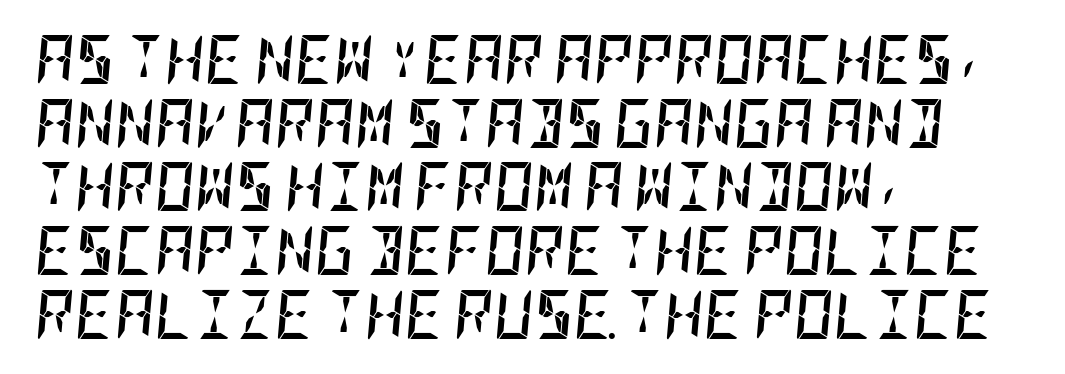
{"italic": "yes", "lean": "right", "slant_degrees": 5, "bold": "yes", "weight": "semibold", "width": "condensed", "stroke_contrast": "low", "x_height": "large", "underline": "no", "align": "left", "line_spacing": "normal", "line_spacing_ratio": 1.3, "letter_spacing": "normal", "letter_spacing_em": 0.0, "glyph_px": 49}
